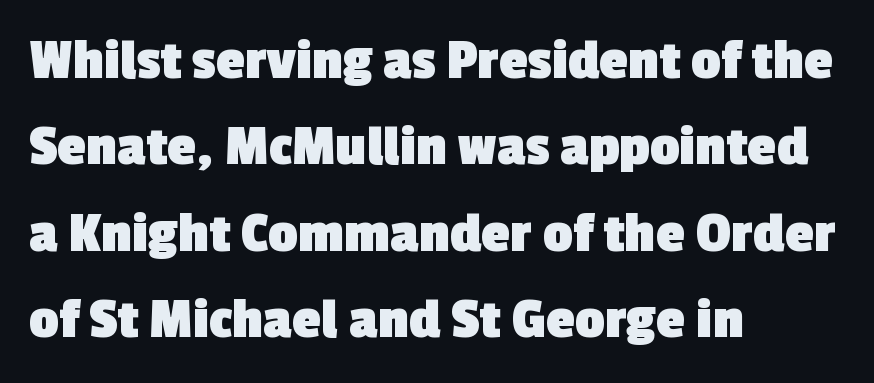
{"serif": "no", "bold": "yes", "weight": "heavy", "width": "normal", "x_height": "medium", "monospaced": "no", "underline": "no", "align": "left", "line_spacing": "normal", "line_spacing_ratio": 1.49, "letter_spacing": "normal", "letter_spacing_em": 0.0, "glyph_px": 58}
